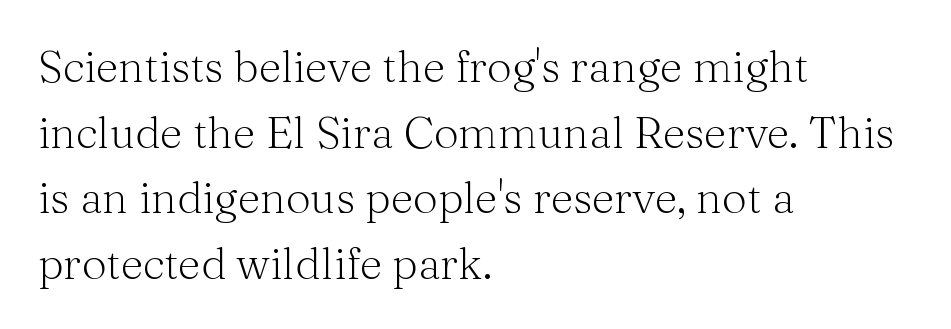
Q: Is the text bold? A: No.
Q: Is the text italic (slanted)? A: No, it is upright.
Q: Is the typeface a serif or a sans-serif typeface? A: Serif.
Q: Is the text underlined? A: No.
Q: How is the paragraph aligned? A: Left-aligned.
Q: Is the spacing between letters normal or unusually wide? A: Normal.
Q: Is the spacing between lines tight, normal or loose? A: Normal.
Q: Width (condensed, normal, or wide)? A: Normal.
Q: Stroke contrast? A: Medium.
Q: x-height? A: Medium.
Q: Monospaced? A: No.
